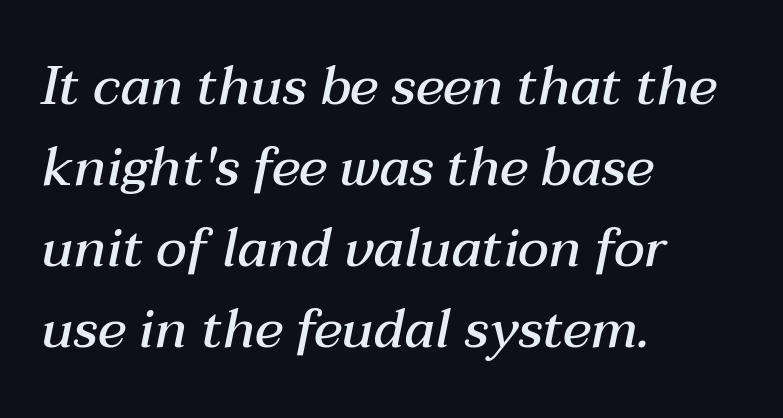
Is this a fixed-width face? No — the glyphs have proportional, varying widths. This is the in-between weight designers call semibold or demi. This rendering leaves character spacing at its baseline value. This sample keeps an unexceptional amount of space between lines. Lines of text with bare space underneath. If you drew a ruler down the left edge, every line would touch it.
